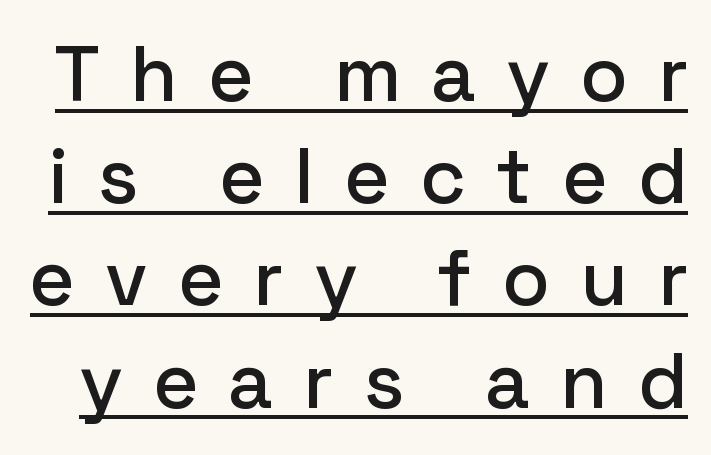
Q: Is the text italic (slanted)? A: No, it is upright.
Q: Is the typeface a serif or a sans-serif typeface? A: Sans-serif.
Q: Is the text underlined? A: Yes.
Q: Is the spacing between letters normal or unusually wide? A: Unusually wide.
Q: Is the spacing between lines tight, normal or loose? A: Normal.
Q: Width (condensed, normal, or wide)? A: Normal.
Q: Stroke contrast? A: Low.
Q: x-height? A: Medium.
Q: Monospaced? A: No.
